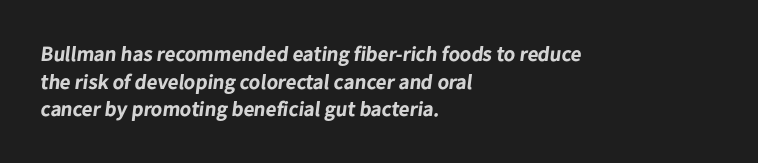
{"bold": "yes", "underline": "no", "align": "left", "line_spacing": "normal", "line_spacing_ratio": 1.31, "letter_spacing": "normal", "letter_spacing_em": 0.0, "glyph_px": 21}
